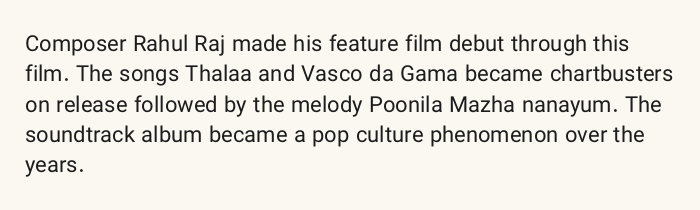
Q: Is the text bold? A: No.
Q: Is the text italic (slanted)? A: No, it is upright.
Q: Is the text underlined? A: No.
Q: How is the paragraph aligned? A: Left-aligned.
Q: Is the spacing between letters normal or unusually wide? A: Normal.
Q: Is the spacing between lines tight, normal or loose? A: Normal.
